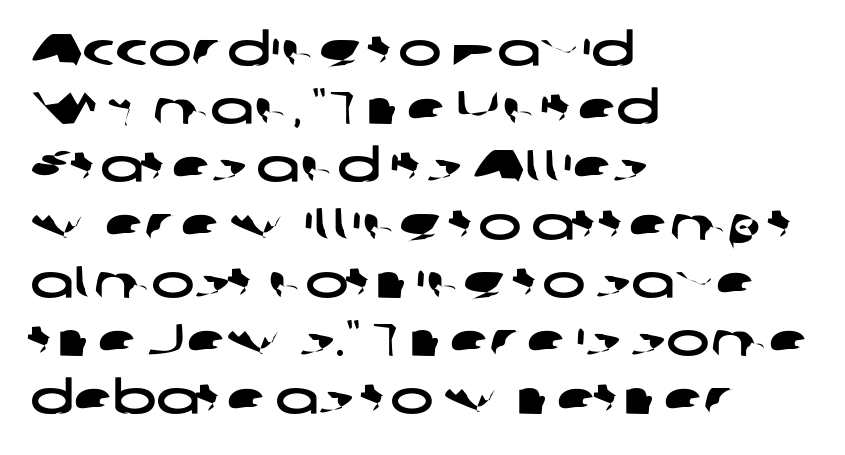
This block has exactly the height ordinary leading produces. A classic flush-left, rag-right setting is used for this passage. The letters sit at their default tracking, neither squeezed nor spread. A typesetter would label this face a sans. Descenders hang freely into open space. Here the designer chose a conventional face with non-uniform glyph widths.
